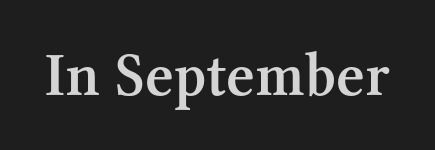
Q: Is the text bold? A: Semi-bold.
Q: Is the text italic (slanted)? A: No, it is upright.
Q: Is the typeface a serif or a sans-serif typeface? A: Serif.
Q: Is the text underlined? A: No.
Q: Is the spacing between letters normal or unusually wide? A: Normal.
Q: Width (condensed, normal, or wide)? A: Normal.
Q: Stroke contrast? A: Medium.
Q: x-height? A: Medium.
Q: Monospaced? A: No.
